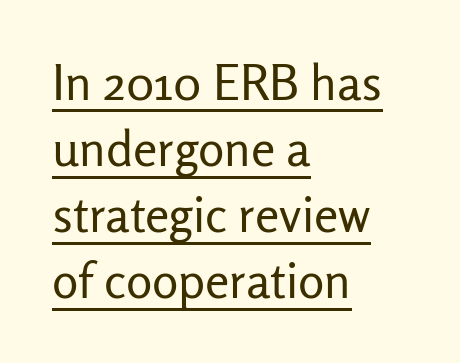
{"serif": "no", "italic": "no", "bold": "no", "weight": "regular", "width": "normal", "stroke_contrast": "low", "x_height": "medium", "monospaced": "no", "underline": "yes", "align": "left", "line_spacing": "normal", "line_spacing_ratio": 1.35, "letter_spacing": "normal", "letter_spacing_em": 0.0, "glyph_px": 49}
